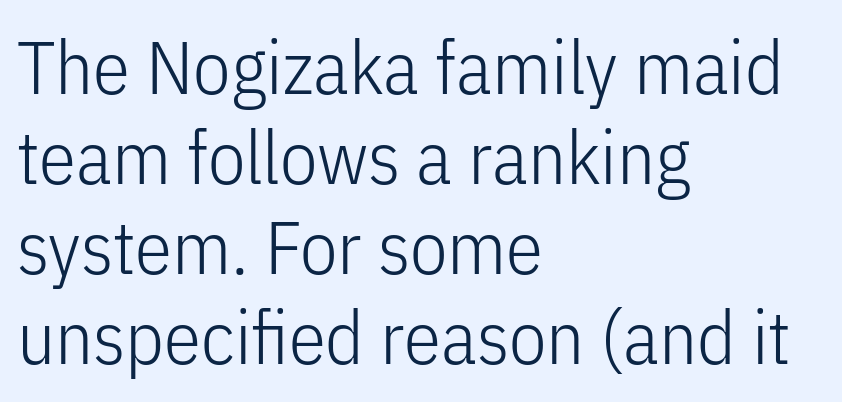
The image shows 75 px light, condensed sans-serif type, upright; set left-aligned, line spacing 1.2x, normal letter spacing, not underlined; low stroke contrast and a medium x-height.
